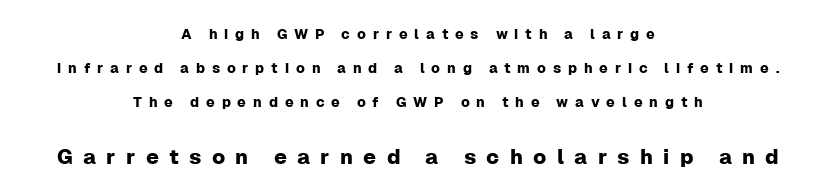
The image shows 21 px text type, upright; set centered, loose line spacing (2.42x), unusually wide letter spacing (+0.49 em), not underlined; the second (bottom) block is 1.5x larger.
